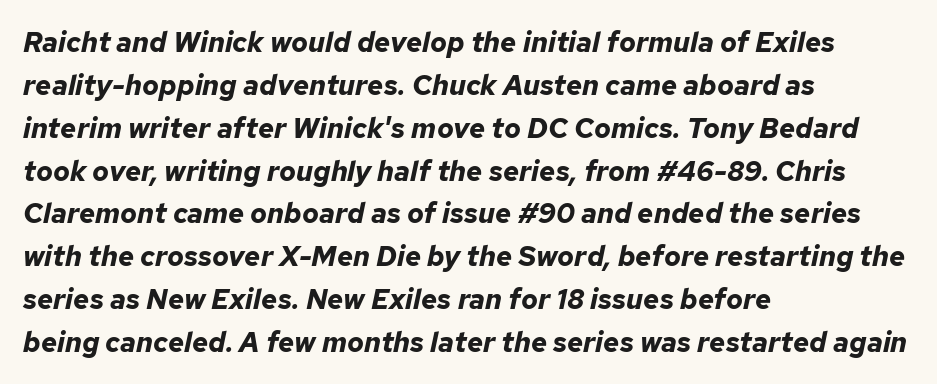
The space between consecutive lines is moderate. Decoration check: the copy has no underline. The horizontal fit of the characters is conventional and even. These words are printed bold, with thick strokes throughout.
